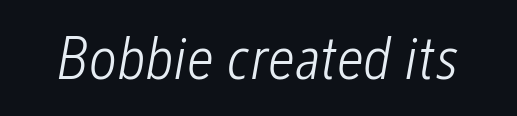
{"italic": "yes", "lean": "right", "slant_degrees": 12, "bold": "no", "weight": "light", "width": "condensed", "stroke_contrast": "low", "x_height": "medium", "monospaced": "no", "underline": "no", "letter_spacing": "normal", "letter_spacing_em": 0.0, "glyph_px": 61}
